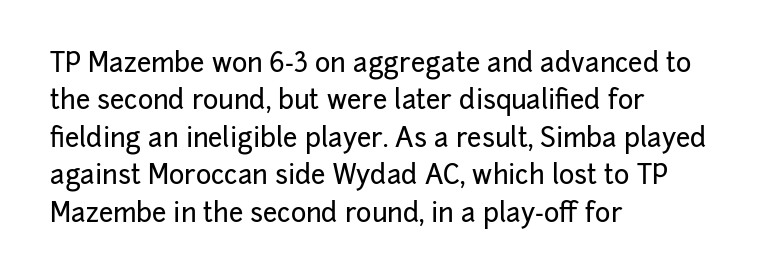
The image shows 26 px text type, upright; set left-aligned, normal line spacing (1.44x), normal letter spacing, not underlined.
